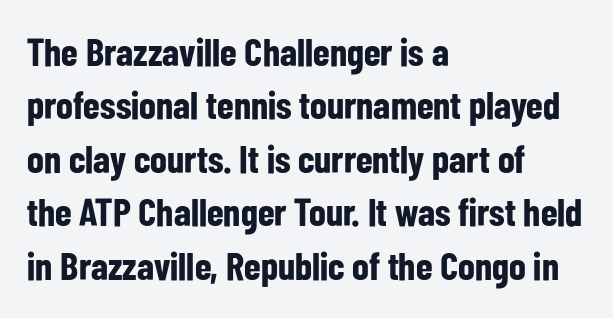
The image shows 39 px bold, condensed sans-serif type, upright; set left-aligned, normal line spacing (1.37x), normal letter spacing, not underlined; low stroke contrast and a medium x-height.
